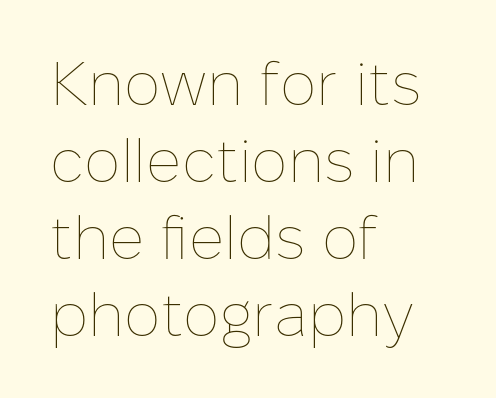
Proportional: the letters do not fall into vertical columns. Does extra space separate the letters? No, they use regular spacing. Does the copy run flush right? No — it runs flush left. In terms of leading, this rendering sits right in the middle.
